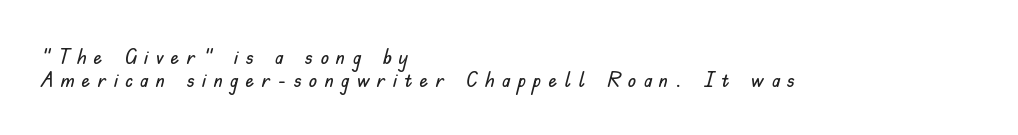
The image shows 22 px text type; set left-aligned, tight line spacing (1.06x), unusually wide letter spacing (+0.32 em), not underlined.
